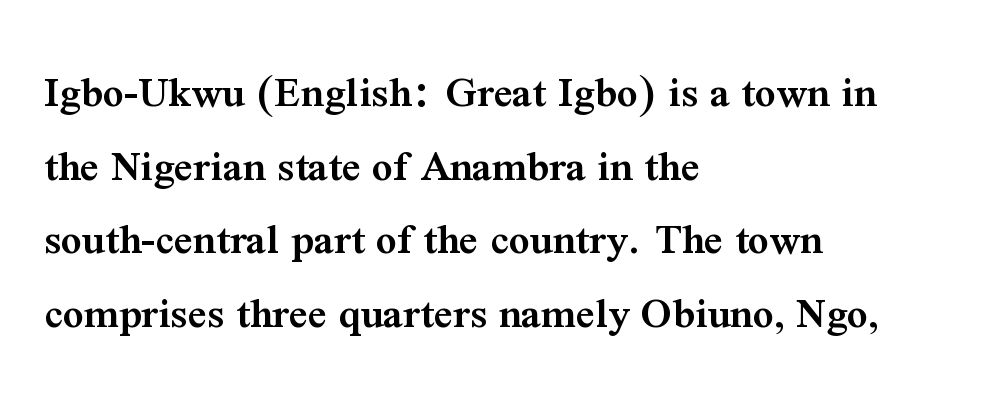
Check the space under the baseline: it is left empty. Reading down the block, your eye returns to a fixed left position each line. Does the type have serifs? Yes, each stem ends in a small foot. This sample uses plain, unmodified letter spacing. Unlike italic type, these characters show no tilt at all.
